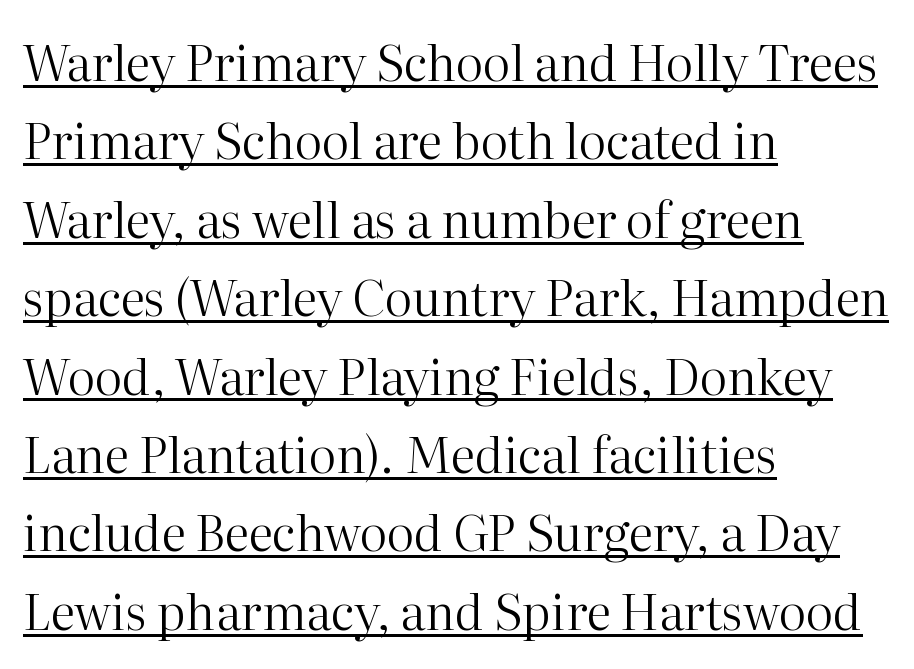
The image shows 49 px regular-weight serif type, upright; set left-aligned, normal line spacing (1.6x), normal letter spacing, underlined; high stroke contrast and a medium x-height.
